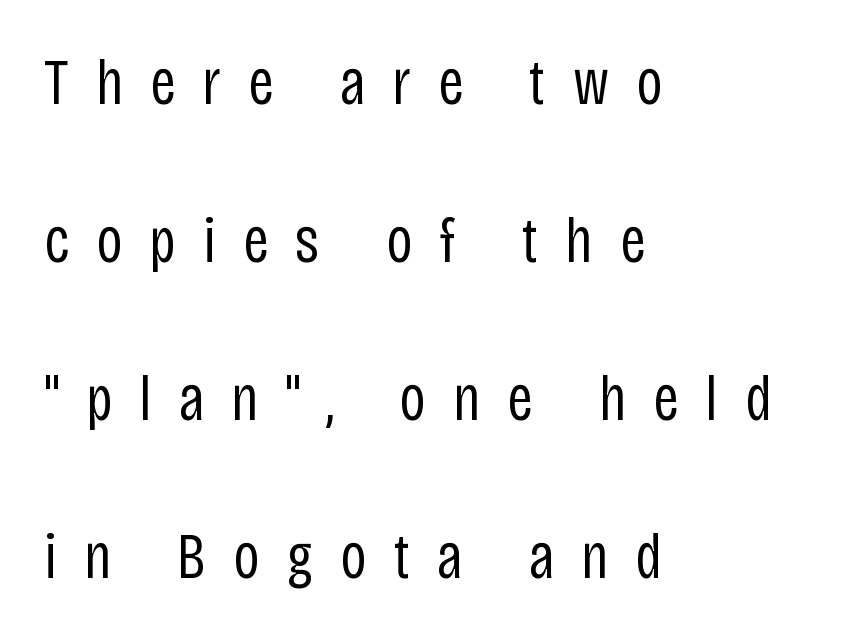
Serifs: no, the terminals of the letterforms are clean. Spacing verdict: proportional, widths tailored to each character. Unmarked baselines from the first word to the last. Display-style spreading of the glyphs; the letterfit is very open.
